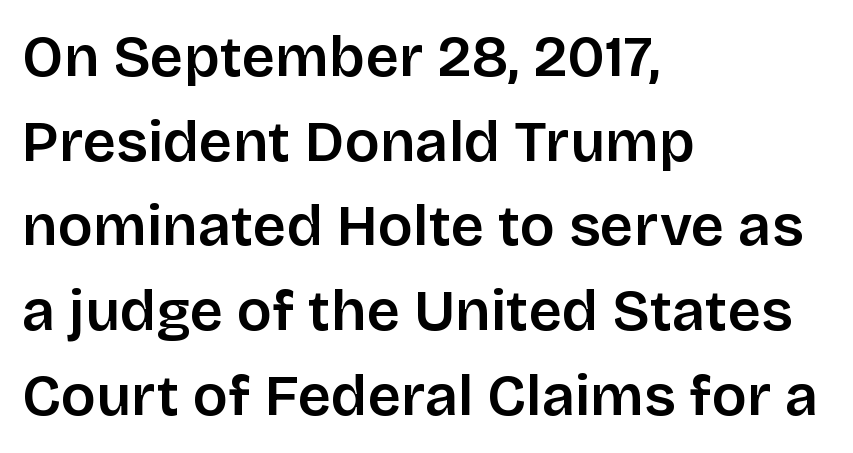
The image shows 58 px semibold sans-serif type, upright; set left-aligned, normal line spacing (1.46x), normal letter spacing, not underlined; low stroke contrast and a large x-height.
